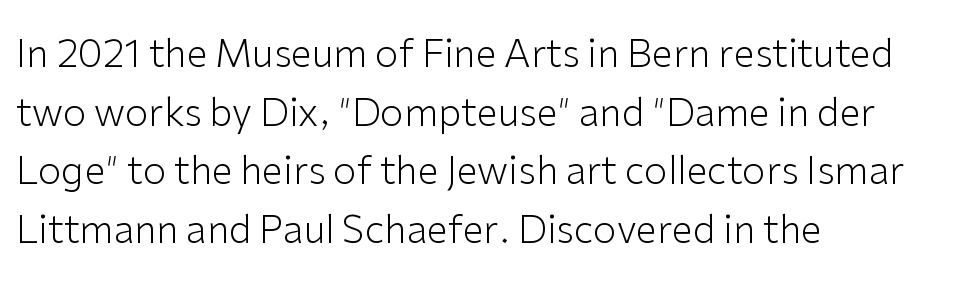
No extra ink here — the face is not bold. Successive baselines arrive at the customary interval. Varying glyph widths throughout — classic text-font behaviour. The lettering holds an erect, upright posture throughout.
